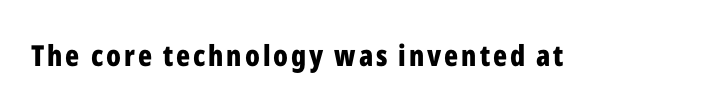
Looks like regular typesetting: each glyph gets only the width it needs. These lines were composed using upright roman letters. Bold? Absolutely — the strokes are thick and heavy. Font category for this specimen: sans-serif.
